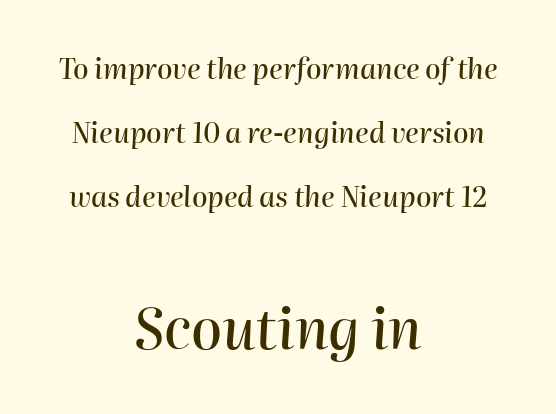
The line-height multiplier appears high, well above default. The words here are not underlined. Horizontally, the lines are justified to the midpoint only. Is the letter spacing exaggerated? No — it looks like the ordinary default.
